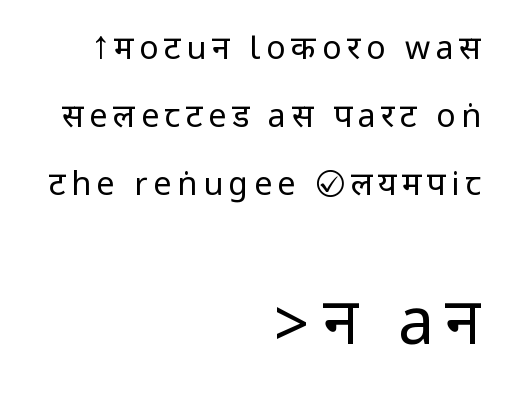
The image shows 64 px regular-weight, condensed sans-serif type, upright; set right-aligned, loose line spacing (2.13x), not underlined; the second (bottom) block is 2.0x larger; low stroke contrast.
